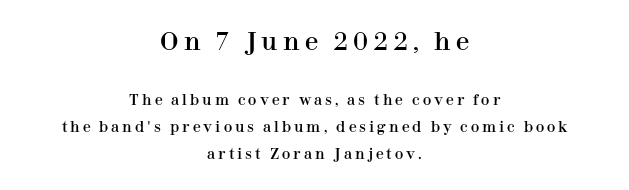
The image shows 24 px text type, upright; set centered, loose line spacing (1.92x), unusually wide letter spacing (+0.22 em), not underlined; the first (top) block is 1.71x larger.
